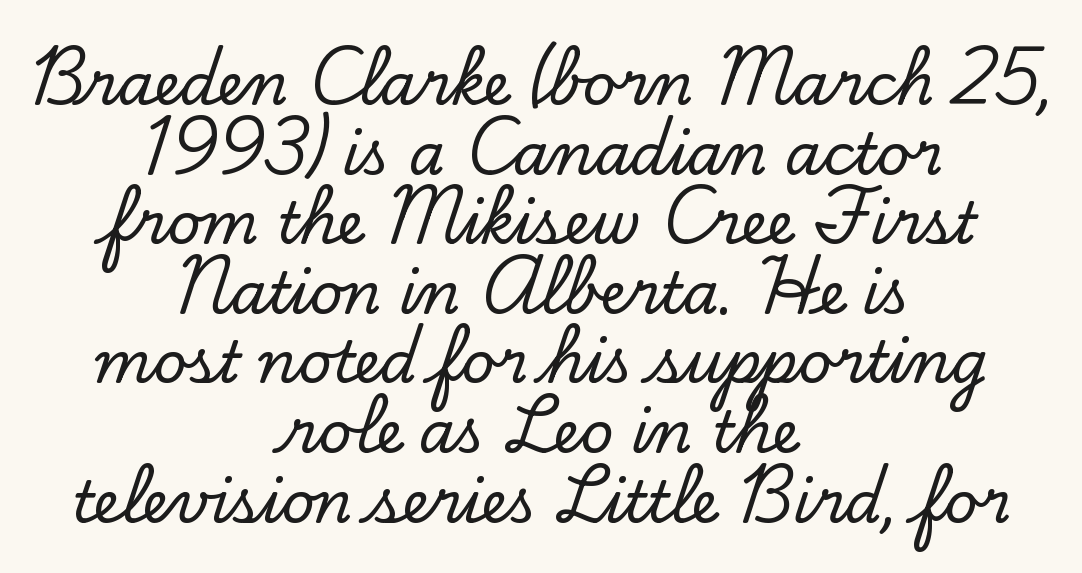
Q: Is the text italic (slanted)? A: Yes.
Q: Is the typeface a serif or a sans-serif typeface? A: Serif.
Q: Is the text underlined? A: No.
Q: How is the paragraph aligned? A: Centered.
Q: Is the spacing between letters normal or unusually wide? A: Normal.
Q: Width (condensed, normal, or wide)? A: Normal.
Q: Stroke contrast? A: Low.
Q: x-height? A: Small.
Q: Monospaced? A: No.
